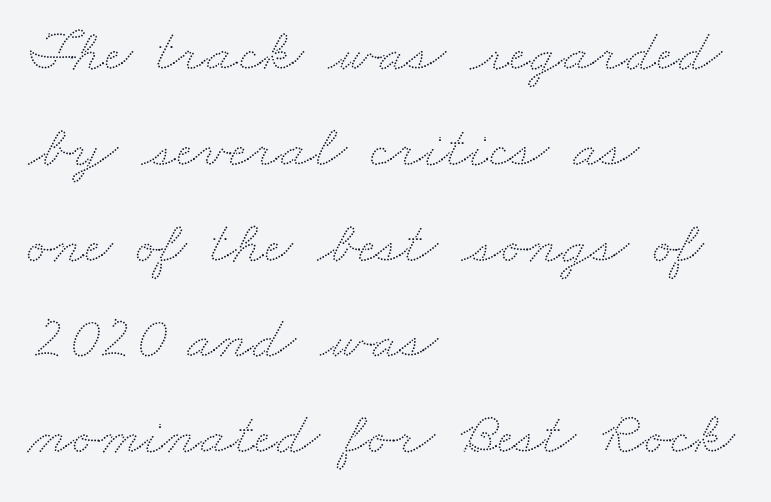
The image shows 61 px wide type; set left-aligned, normal line spacing (1.57x), normal letter spacing, not underlined; low stroke contrast and a small x-height.
